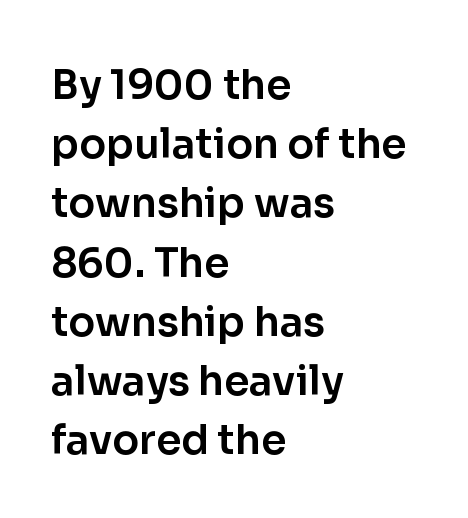
The image shows 40 px sans-serif type, upright; set left-aligned, normal line spacing (1.48x), normal letter spacing, not underlined; low stroke contrast and a medium x-height.
